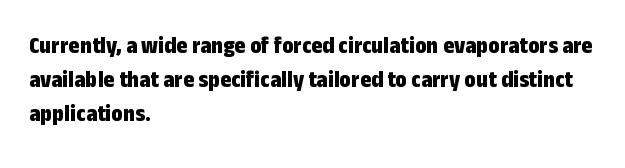
Q: Is the text bold? A: Yes.
Q: Is the text italic (slanted)? A: No, it is upright.
Q: Is the text underlined? A: No.
Q: How is the paragraph aligned? A: Left-aligned.
Q: Is the spacing between letters normal or unusually wide? A: Normal.
Q: Is the spacing between lines tight, normal or loose? A: Normal.
